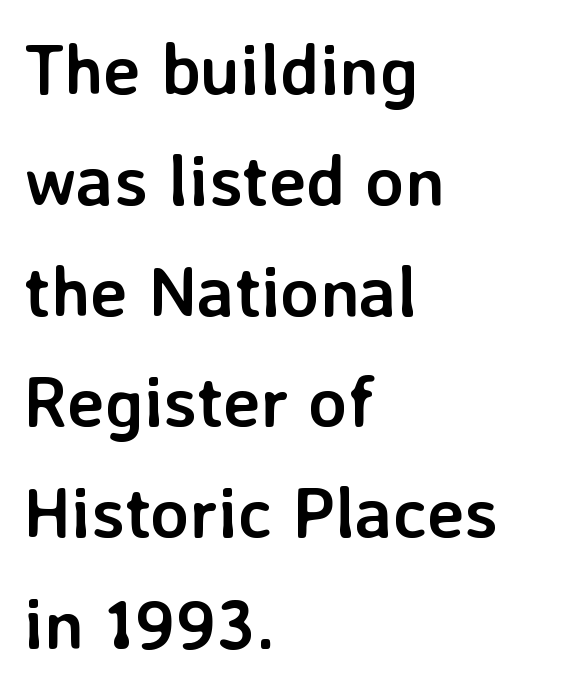
{"serif": "no", "italic": "no", "bold": "yes", "weight": "semibold", "width": "normal", "stroke_contrast": "low", "x_height": "medium", "monospaced": "no", "underline": "no", "align": "left", "line_spacing": "normal", "line_spacing_ratio": 1.56, "letter_spacing": "normal", "letter_spacing_em": 0.0, "glyph_px": 71}
